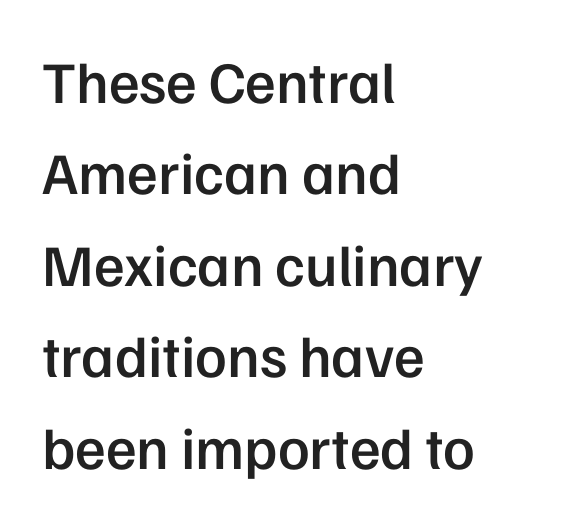
Q: Is the text bold? A: Semi-bold.
Q: Is the text italic (slanted)? A: No, it is upright.
Q: Is the typeface a serif or a sans-serif typeface? A: Sans-serif.
Q: Is the text underlined? A: No.
Q: How is the paragraph aligned? A: Left-aligned.
Q: Is the spacing between letters normal or unusually wide? A: Normal.
Q: Is the spacing between lines tight, normal or loose? A: Normal.
Q: Width (condensed, normal, or wide)? A: Normal.
Q: Stroke contrast? A: Low.
Q: x-height? A: Medium.
Q: Monospaced? A: No.
